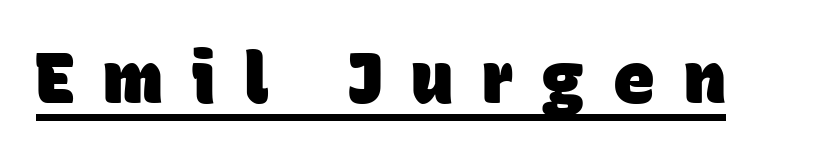
A typesetter would call this proportional, since set widths differ per character. The gaps between neighbouring characters are conspicuously large. Is this a sans? Yes — the strokes have no serifs. You can see a thin bar hugging the bottom of the glyphs.
